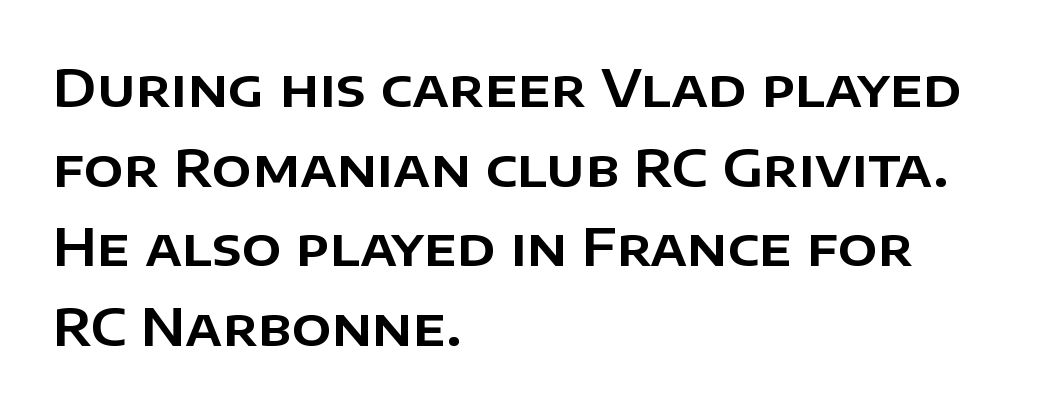
The text block is weighted toward the left margin, trailing off unevenly rightward. Quick note: underline off. Notice how descenders clear the ascenders below comfortably — that's standard leading. A typesetter would mark this as roman, not italic. The rendering uses natural spacing where letterforms have individual widths. Is the letter spacing exaggerated? No — it looks like the ordinary default.
